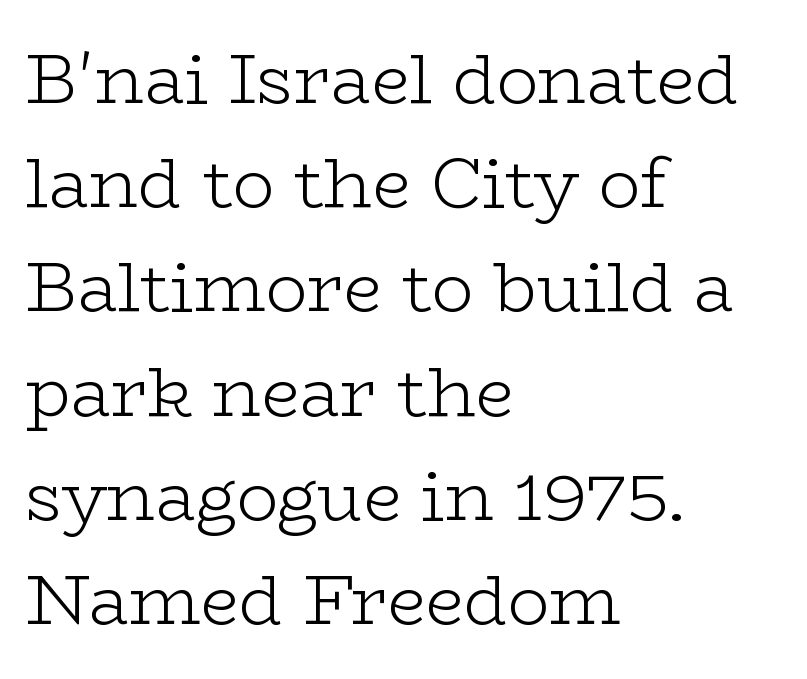
The type family on display is of the serif kind. Standard letterfit; no display-style spreading of the glyphs. Interline gaps are of average width in this sample. When letters stand straight like this, we call the style roman or upright.
